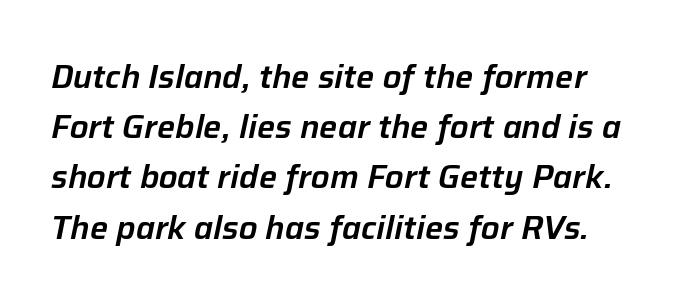
The image shows 32 px text type, italic (leaning right); set normal line spacing (1.57x), normal letter spacing, not underlined; low stroke contrast and a medium x-height.
